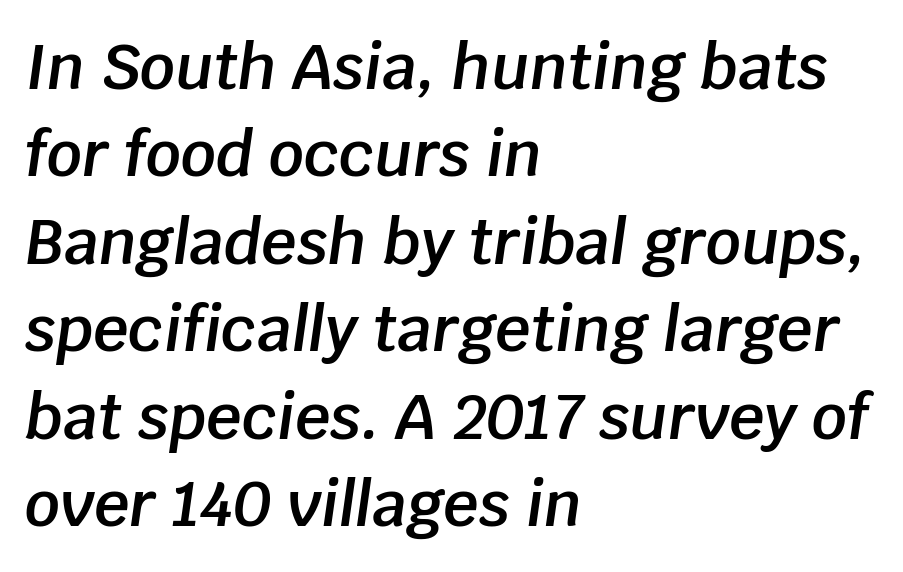
The image shows 62 px semibold type, italic (leaning right); set left-aligned, normal line spacing (1.41x), normal letter spacing, not underlined; low stroke contrast and a large x-height.
